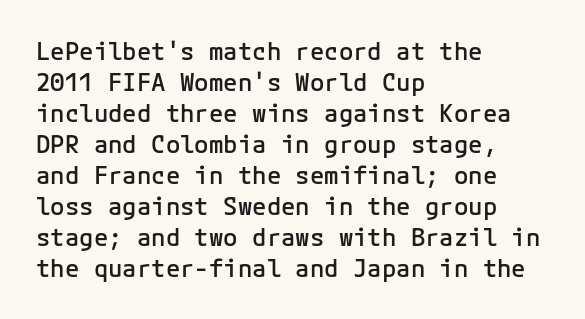
Q: Is the text bold? A: Semi-bold.
Q: Is the text italic (slanted)? A: No, it is upright.
Q: Is the text underlined? A: No.
Q: How is the paragraph aligned? A: Left-aligned.
Q: Is the spacing between letters normal or unusually wide? A: Normal.
Q: Is the spacing between lines tight, normal or loose? A: Normal.
